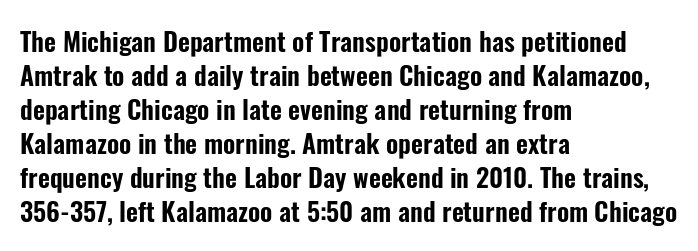
{"italic": "no", "underline": "no", "align": "left", "line_spacing": "normal", "line_spacing_ratio": 1.31, "letter_spacing": "normal", "letter_spacing_em": 0.0, "glyph_px": 26}
